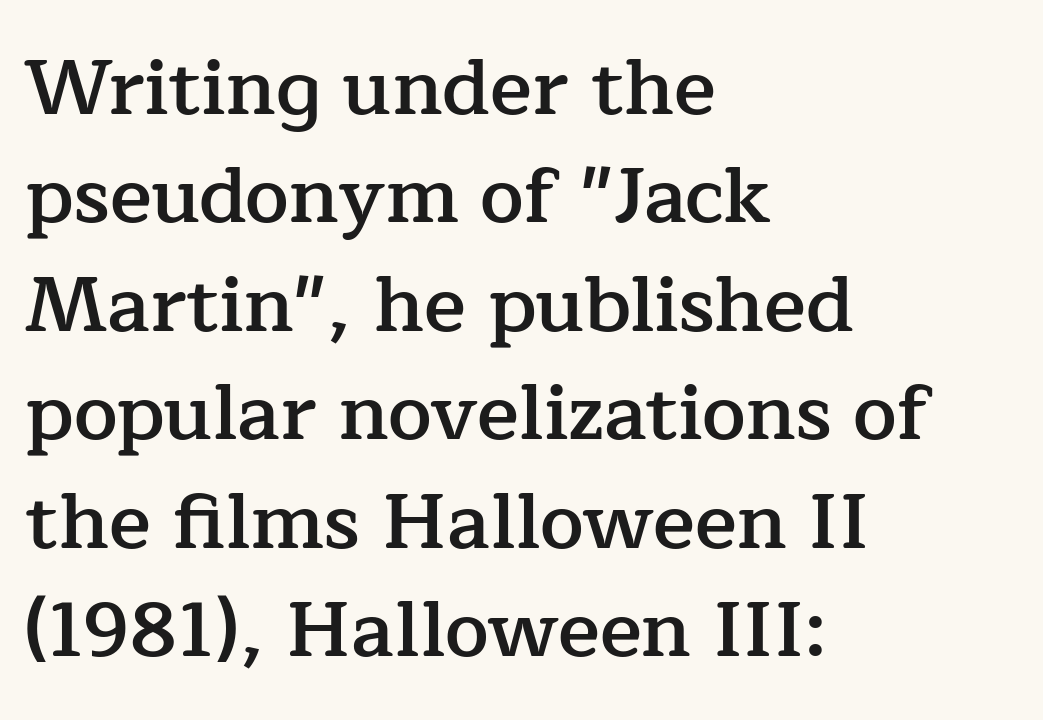
The image shows 78 px semibold serif type, upright; set left-aligned, normal line spacing (1.39x), normal letter spacing, not underlined; low stroke contrast and a medium x-height.
